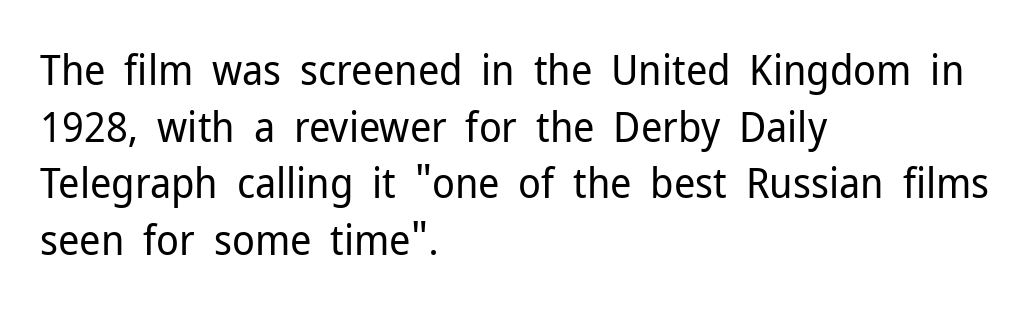
These glyphs show unthickened strokes, regular width or finer. Regarding serifs, this sample does without them. The passage shown is typed in a proportional face where columns would drift. Italic? Not at all — the glyphs are vertical. Glance below the letters and you will spot only blank space. Horizontal bands of white between lines are of average thickness.
